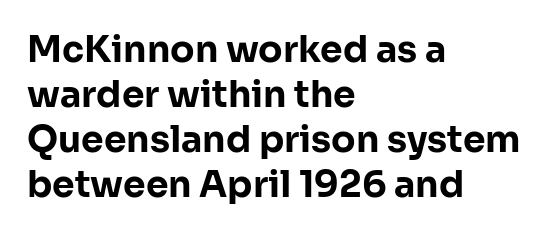
The image shows 36 px bold sans-serif type, upright; set left-aligned, normal line spacing (1.25x), normal letter spacing, not underlined; low stroke contrast and a medium x-height.
